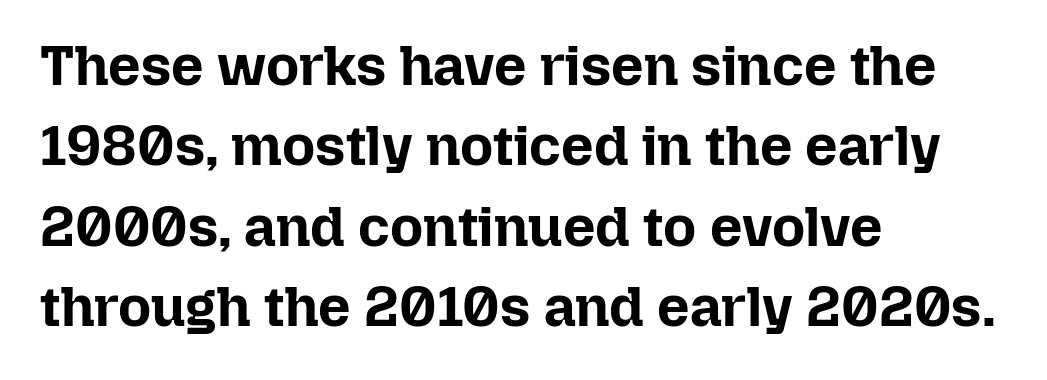
Rows of type keep a routine distance in the vertical direction. The face used here is rendered with its standard letterfit. These lines were composed using upright roman letters. Compared with a centered layout, this one pins lines to the left instead.
